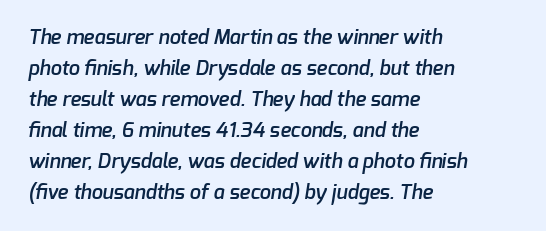
The type is set solid horizontally, with unmodified tracking. Successive baselines arrive at the customary interval. Unmarked baselines from the first word to the last. The glyphs have the mass of a demibold cut, below bold. The typesetter chose a ragged-right arrangement here.
